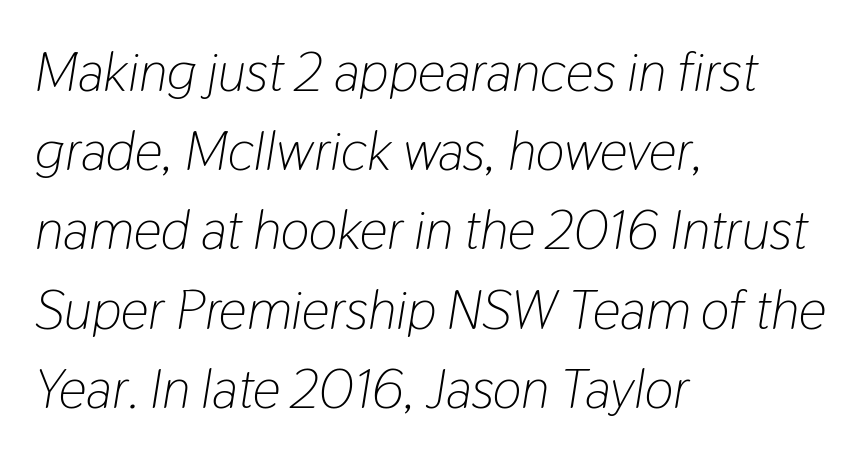
Q: Is the text bold? A: No.
Q: Is the text italic (slanted)? A: Yes, it leans right by about 9 degrees.
Q: Is the text underlined? A: No.
Q: How is the paragraph aligned? A: Left-aligned.
Q: Is the spacing between letters normal or unusually wide? A: Normal.
Q: Is the spacing between lines tight, normal or loose? A: Normal.
Q: Width (condensed, normal, or wide)? A: Condensed.
Q: Stroke contrast? A: Low.
Q: x-height? A: Medium.
Q: Monospaced? A: No.
